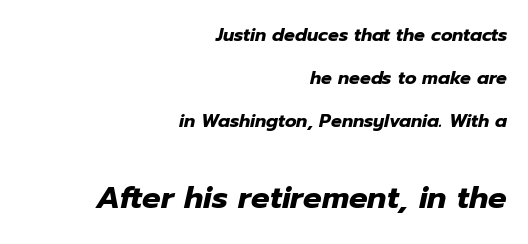
Q: Is the text bold? A: Yes.
Q: Is the text italic (slanted)? A: Yes, it leans right by about 12 degrees.
Q: Is the text underlined? A: No.
Q: How is the paragraph aligned? A: Right-aligned.
Q: Is the spacing between letters normal or unusually wide? A: Normal.
Q: Is the spacing between lines tight, normal or loose? A: Loose.
Q: Which block of text is set in a larger size, the first (top) or the second (bottom)? A: The second (bottom) one.
Q: Width (condensed, normal, or wide)? A: Normal.
Q: Stroke contrast? A: Low.
Q: x-height? A: Medium.
Q: Monospaced? A: No.
